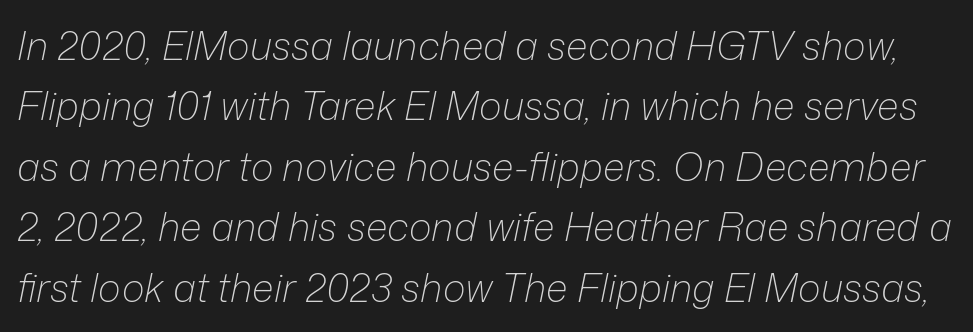
{"italic": "yes", "lean": "right", "slant_degrees": 12, "bold": "no", "weight": "light", "width": "normal", "stroke_contrast": "low", "x_height": "medium", "monospaced": "no", "underline": "no", "line_spacing": "normal", "line_spacing_ratio": 1.55, "letter_spacing": "normal", "letter_spacing_em": 0.0, "glyph_px": 39}
